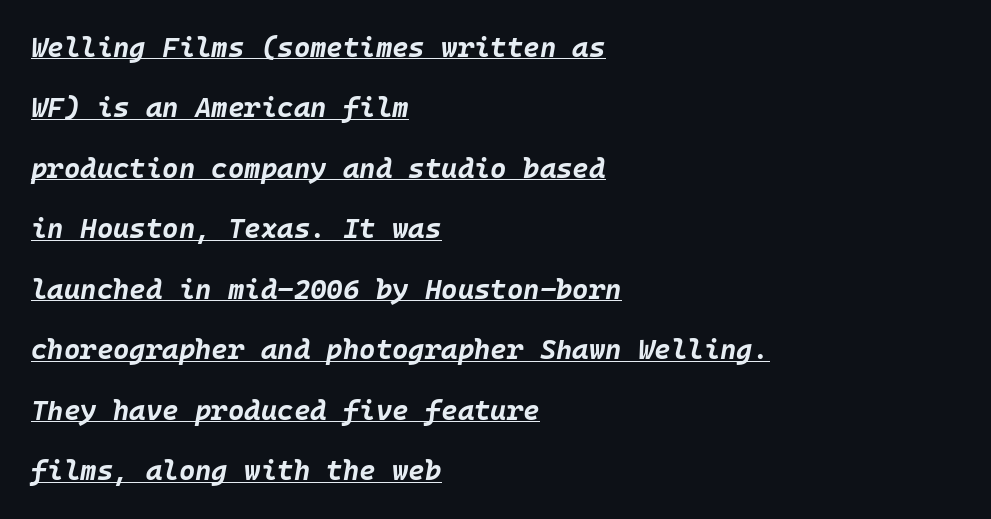
Heft: maximum for text — a bold. This sample uses plain, unmodified letter spacing. Honestly, the rows look like they've been pulled way apart. Like a heading marked for emphasis, these lines bear an underscore. The lettering tilts uniformly, giving the passage an italic look.
